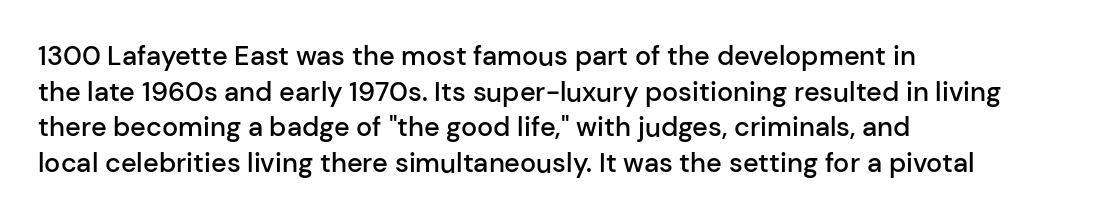
The image shows 27 px text type, upright; set left-aligned, normal line spacing (1.32x), normal letter spacing, not underlined.
